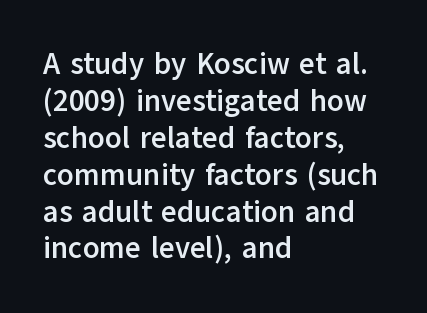
{"serif": "no", "italic": "no", "bold": "yes", "weight": "semibold", "width": "normal", "stroke_contrast": "low", "x_height": "medium", "monospaced": "no", "underline": "no", "align": "left", "line_spacing_ratio": 1.23, "letter_spacing": "normal", "letter_spacing_em": 0.0, "glyph_px": 30}
